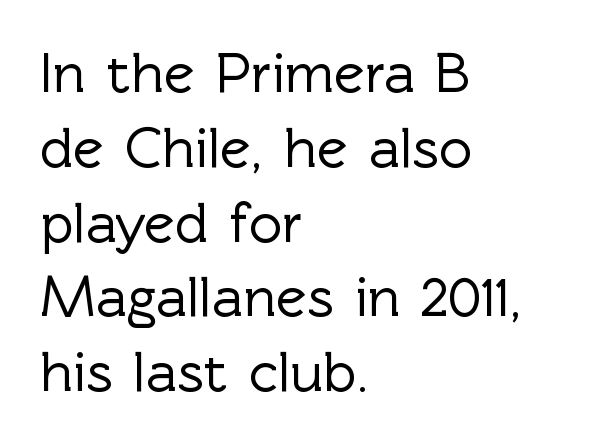
Q: Is the text italic (slanted)? A: No, it is upright.
Q: Is the typeface a serif or a sans-serif typeface? A: Sans-serif.
Q: Is the text underlined? A: No.
Q: How is the paragraph aligned? A: Left-aligned.
Q: Is the spacing between letters normal or unusually wide? A: Normal.
Q: Is the spacing between lines tight, normal or loose? A: Normal.
Q: Width (condensed, normal, or wide)? A: Normal.
Q: x-height? A: Medium.
Q: Monospaced? A: No.
